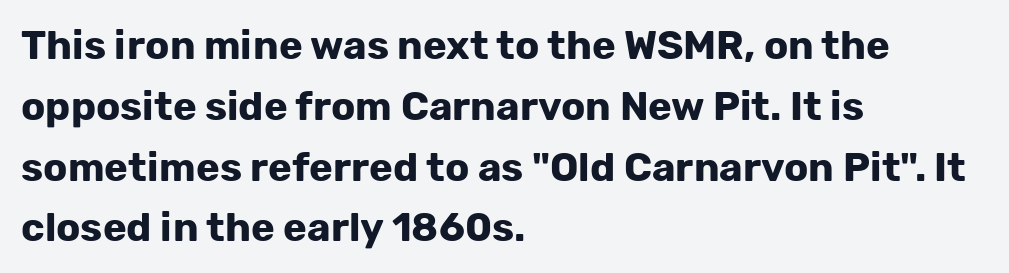
Q: Is the text bold? A: Yes.
Q: Is the text italic (slanted)? A: No, it is upright.
Q: Is the typeface a serif or a sans-serif typeface? A: Sans-serif.
Q: Is the text underlined? A: No.
Q: How is the paragraph aligned? A: Left-aligned.
Q: Is the spacing between letters normal or unusually wide? A: Normal.
Q: Is the spacing between lines tight, normal or loose? A: Normal.
Q: Width (condensed, normal, or wide)? A: Normal.
Q: Stroke contrast? A: Low.
Q: x-height? A: Medium.
Q: Monospaced? A: No.
